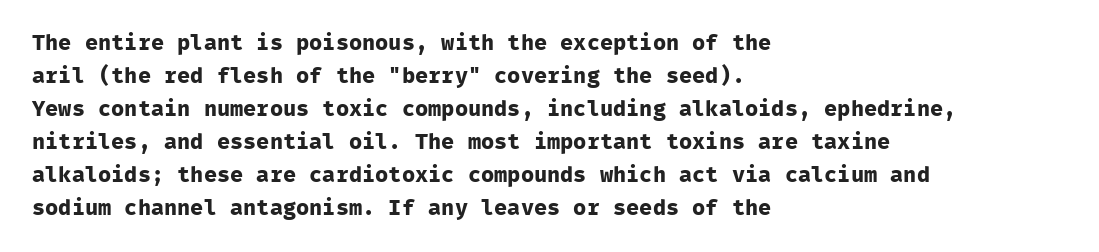
Q: Is the text bold? A: Yes.
Q: Is the text italic (slanted)? A: No, it is upright.
Q: Is the text underlined? A: No.
Q: How is the paragraph aligned? A: Left-aligned.
Q: Is the spacing between letters normal or unusually wide? A: Normal.
Q: Is the spacing between lines tight, normal or loose? A: Normal.
